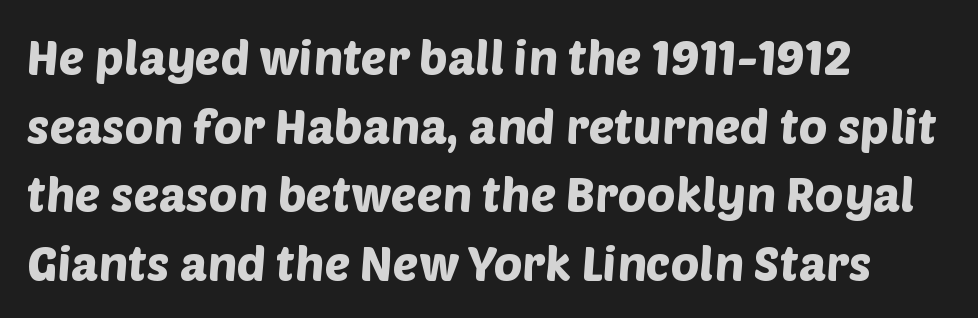
{"serif": "no", "width": "normal", "stroke_contrast": "low", "x_height": "large", "monospaced": "no", "underline": "no", "align": "left", "line_spacing": "normal", "line_spacing_ratio": 1.43, "letter_spacing": "normal", "letter_spacing_em": 0.0, "glyph_px": 48}
